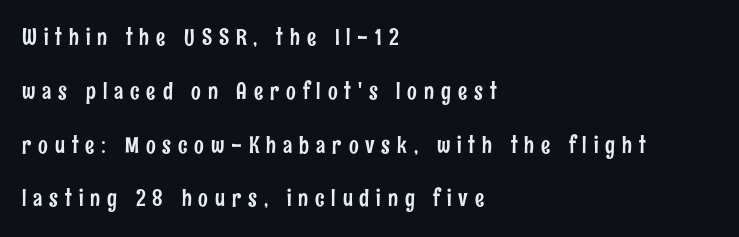
{"italic": "no", "underline": "no", "align": "left", "line_spacing": "loose", "line_spacing_ratio": 2.34, "letter_spacing": "wide", "letter_spacing_em": 0.3, "glyph_px": 23}
